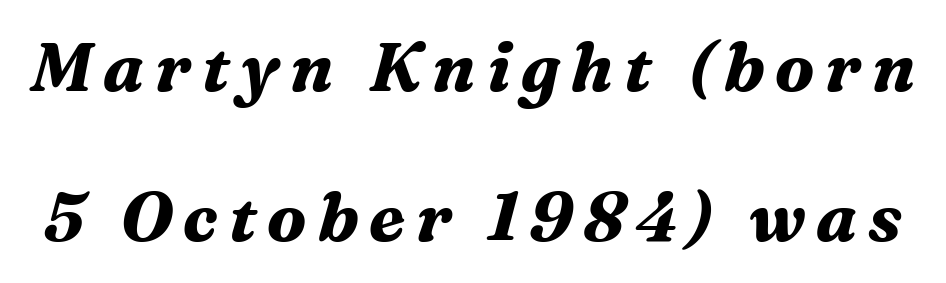
The image shows 68 px bold serif type, italic (leaning right); set loose line spacing (2.2x), not underlined; medium stroke contrast and a medium x-height.
